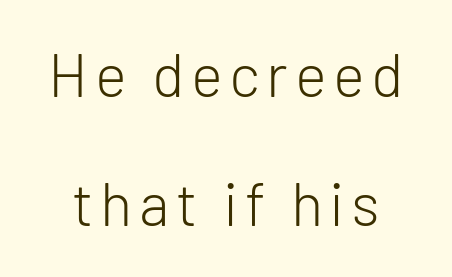
{"serif": "no", "italic": "no", "bold": "no", "weight": "light", "width": "normal", "stroke_contrast": "low", "x_height": "medium", "monospaced": "no", "underline": "no", "line_spacing": "loose", "line_spacing_ratio": 2.15, "glyph_px": 60}
